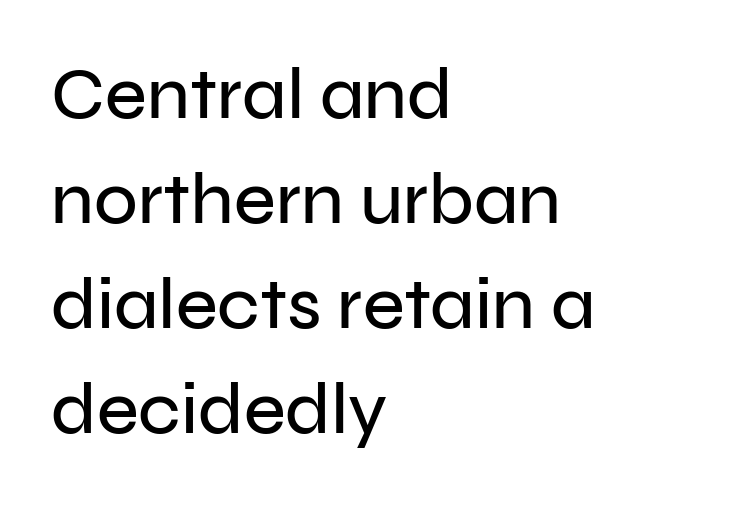
{"serif": "no", "italic": "no", "width": "normal", "stroke_contrast": "low", "x_height": "medium", "monospaced": "no", "underline": "no", "align": "left", "line_spacing": "normal", "line_spacing_ratio": 1.46, "letter_spacing": "normal", "letter_spacing_em": 0.0, "glyph_px": 72}
